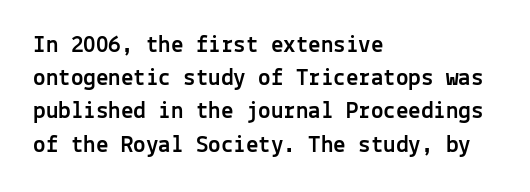
Q: Is the text italic (slanted)? A: No, it is upright.
Q: Is the text underlined? A: No.
Q: How is the paragraph aligned? A: Left-aligned.
Q: Is the spacing between letters normal or unusually wide? A: Normal.
Q: Is the spacing between lines tight, normal or loose? A: Normal.
